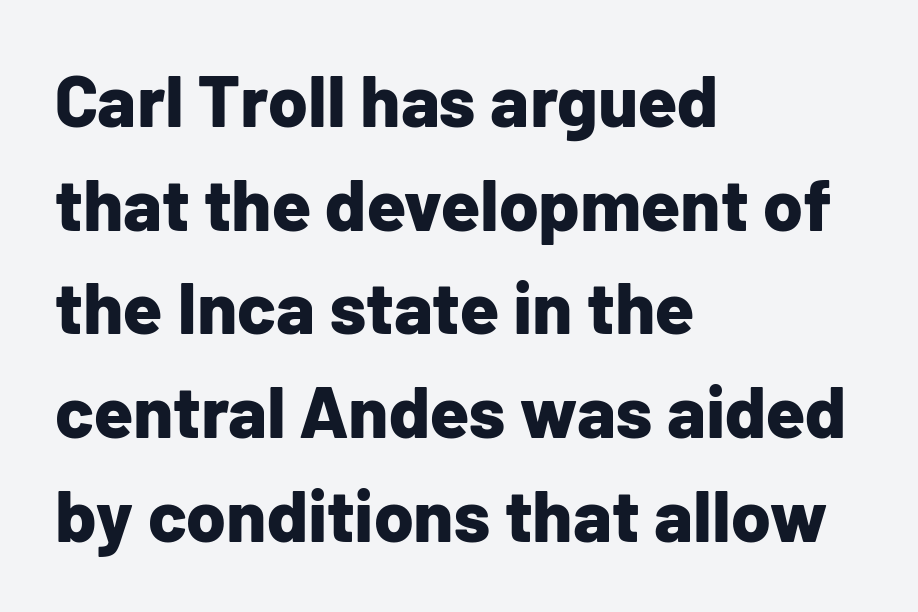
The image shows 72 px bold sans-serif type, upright; set left-aligned, normal line spacing (1.44x), normal letter spacing, not underlined; low stroke contrast and a medium x-height.
